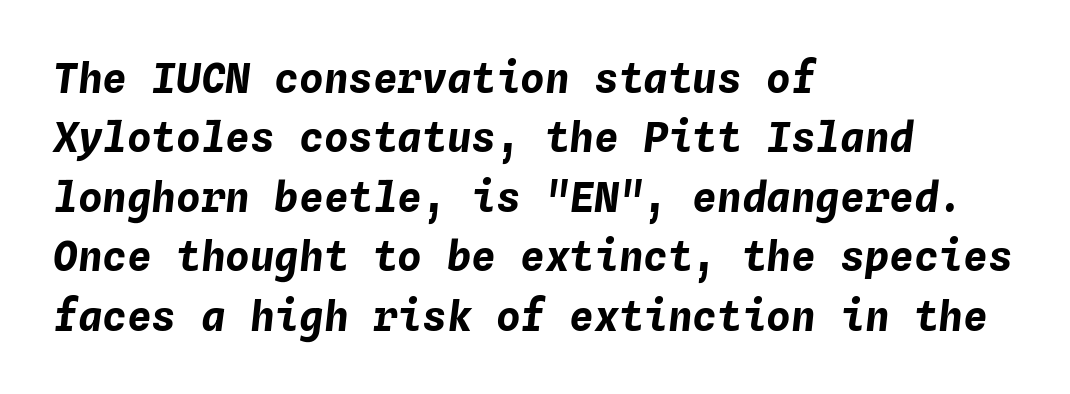
Underlining? Definitely not there. Tracking here is standard; glyphs follow each other at the usual distance. The rows are spaced the way most documents space them. Emphasis by weight is at full strength: bold. Designer's note — italics engaged. The lines in this sample share a left origin and differ only in where they stop.
